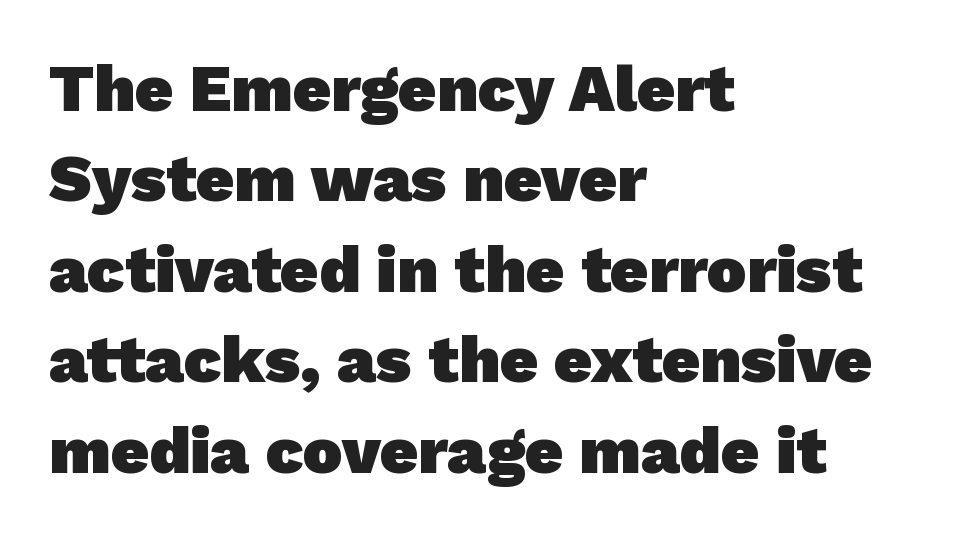
The image shows 66 px heavy sans-serif type; set left-aligned, normal line spacing (1.37x), normal letter spacing, not underlined; low stroke contrast and a medium x-height.
